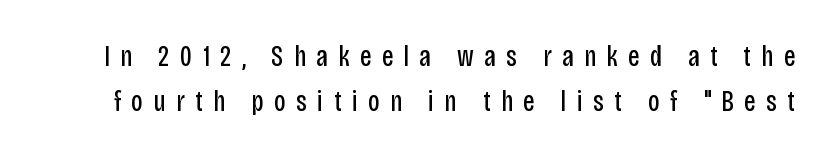
The image shows 29 px regular-weight, condensed sans-serif type, upright; set normal line spacing (1.56x), unusually wide letter spacing (+0.36 em), not underlined; low stroke contrast and a large x-height.
